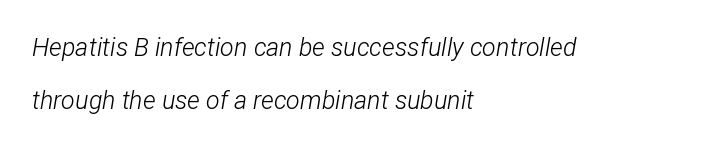
The image shows 25 px text type, italic (leaning right); set left-aligned, loose line spacing (2.12x), normal letter spacing, not underlined.
